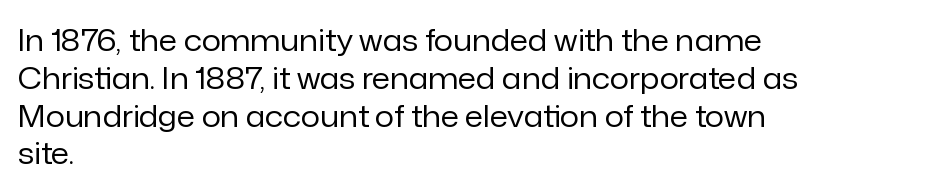
Letters have the restrained weight of plain body copy at most. Characters follow at the spacing the type designer built in. Honestly, there is no underline to notice here at all. The typesetter chose a ragged-right arrangement here. Character widths vary here, with narrow letters taking less room than wide ones. Normally led — the rows are evenly, conventionally spaced.
